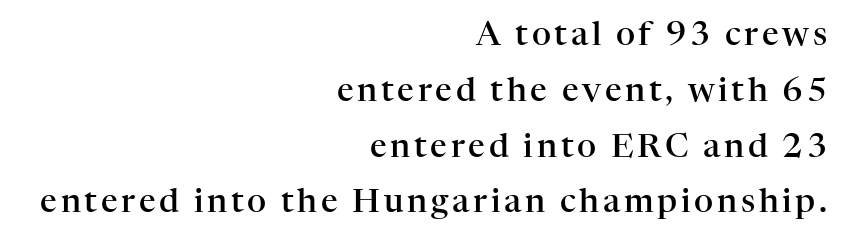
Q: Is the text bold? A: Semi-bold.
Q: Is the text italic (slanted)? A: No, it is upright.
Q: Is the typeface a serif or a sans-serif typeface? A: Serif.
Q: Is the text underlined? A: No.
Q: How is the paragraph aligned? A: Right-aligned.
Q: Is the spacing between lines tight, normal or loose? A: Normal.
Q: Width (condensed, normal, or wide)? A: Normal.
Q: Stroke contrast? A: High.
Q: x-height? A: Medium.
Q: Monospaced? A: No.
